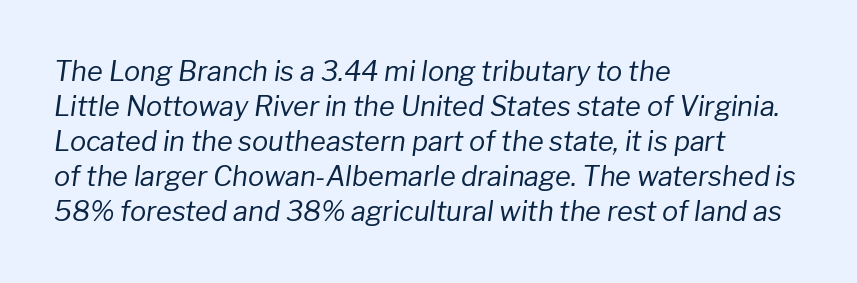
{"italic": "yes", "lean": "right", "slant_degrees": 8, "bold": "no", "underline": "no", "align": "left", "line_spacing": "normal", "line_spacing_ratio": 1.3, "letter_spacing": "normal", "letter_spacing_em": 0.0, "glyph_px": 27}
